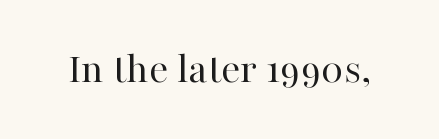
Q: Is the text bold? A: No.
Q: Is the text italic (slanted)? A: No, it is upright.
Q: Is the typeface a serif or a sans-serif typeface? A: Serif.
Q: Is the text underlined? A: No.
Q: Is the spacing between letters normal or unusually wide? A: Normal.
Q: Width (condensed, normal, or wide)? A: Normal.
Q: Stroke contrast? A: High.
Q: x-height? A: Medium.
Q: Monospaced? A: No.
